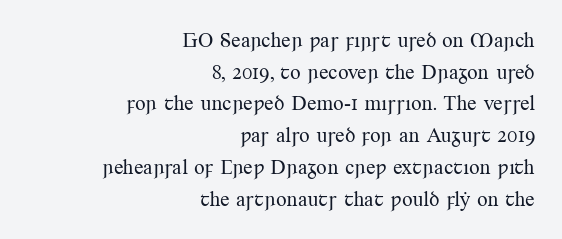
The image shows 21 px text type, upright; set right-aligned, normal line spacing (1.51x), normal letter spacing, not underlined.
